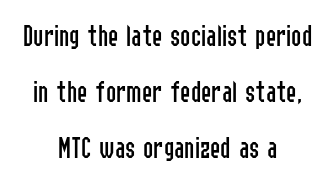
The image shows 31 px regular-weight, condensed sans-serif type, upright; set centered, line spacing 1.8x, normal letter spacing, not underlined; low stroke contrast and a medium x-height.
